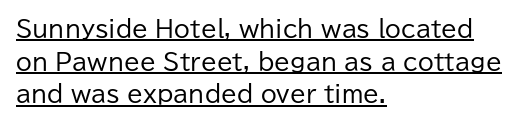
{"italic": "no", "bold": "no", "underline": "yes", "align": "left", "line_spacing": "normal", "line_spacing_ratio": 1.42, "letter_spacing": "normal", "letter_spacing_em": 0.0, "glyph_px": 23}
